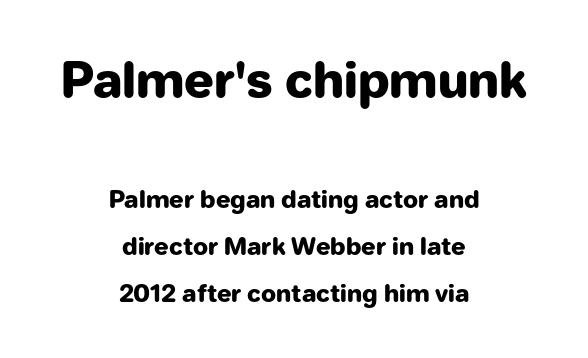
Q: Is the text bold? A: Yes.
Q: Is the text italic (slanted)? A: No, it is upright.
Q: Is the typeface a serif or a sans-serif typeface? A: Sans-serif.
Q: Is the text underlined? A: No.
Q: How is the paragraph aligned? A: Centered.
Q: Is the spacing between letters normal or unusually wide? A: Normal.
Q: Is the spacing between lines tight, normal or loose? A: Loose.
Q: Which block of text is set in a larger size, the first (top) or the second (bottom)? A: The first (top) one.
Q: Width (condensed, normal, or wide)? A: Normal.
Q: Stroke contrast? A: Low.
Q: x-height? A: Medium.
Q: Monospaced? A: No.
